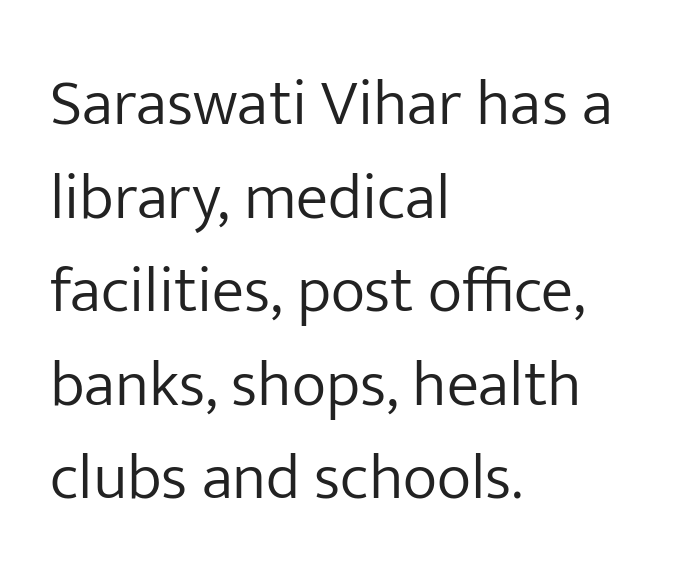
{"serif": "no", "italic": "no", "bold": "no", "weight": "light", "width": "normal", "stroke_contrast": "low", "x_height": "medium", "monospaced": "no", "underline": "no", "align": "left", "line_spacing": "normal", "line_spacing_ratio": 1.44, "letter_spacing": "normal", "letter_spacing_em": 0.0, "glyph_px": 65}
